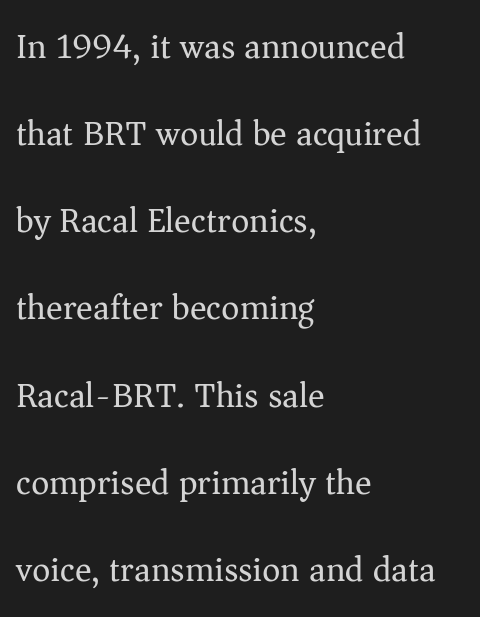
Q: Is the text bold? A: No.
Q: Is the text italic (slanted)? A: No, it is upright.
Q: Is the typeface a serif or a sans-serif typeface? A: Serif.
Q: Is the text underlined? A: No.
Q: How is the paragraph aligned? A: Left-aligned.
Q: Is the spacing between letters normal or unusually wide? A: Normal.
Q: Is the spacing between lines tight, normal or loose? A: Loose.
Q: Width (condensed, normal, or wide)? A: Normal.
Q: Stroke contrast? A: Medium.
Q: x-height? A: Medium.
Q: Monospaced? A: No.
